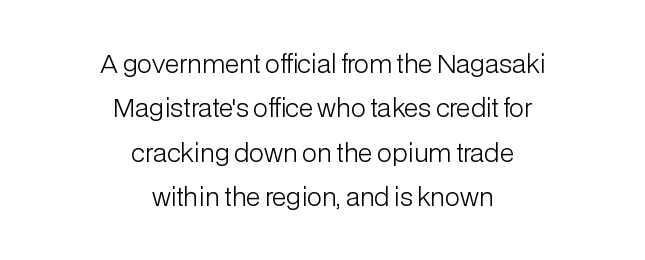
This is not heavy type; no bold has been used. The words here are not underlined. These lines were composed using upright roman letters. What stands out about the letter spacing? Nothing — it is the standard amount. Typeset on center — no edge is straight.
